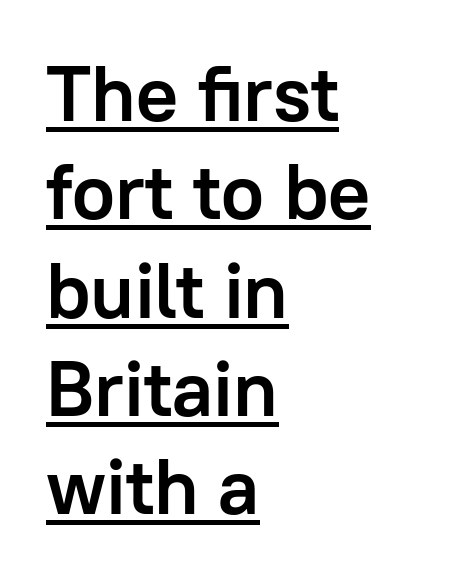
{"serif": "no", "italic": "no", "bold": "yes", "weight": "semibold", "width": "normal", "stroke_contrast": "low", "x_height": "medium", "monospaced": "no", "underline": "yes", "align": "left", "line_spacing": "normal", "line_spacing_ratio": 1.26, "letter_spacing": "normal", "letter_spacing_em": 0.0, "glyph_px": 78}
